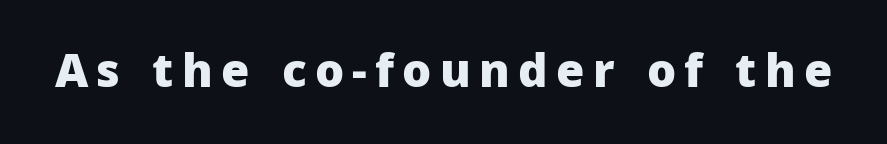
Underline: absent. Notice how thick the strokes are: this is what a full bold looks like. These lines are composed in type without serifs. Posture: vertical. Character widths vary here, with narrow letters taking less room than wide ones.
